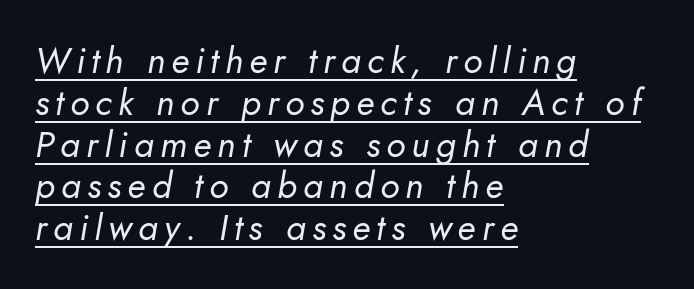
{"italic": "yes", "lean": "right", "slant_degrees": 10, "bold": "no", "weight": "regular", "width": "normal", "stroke_contrast": "low", "x_height": "small", "monospaced": "no", "underline": "yes", "align": "left", "line_spacing_ratio": 1.16, "glyph_px": 36}
